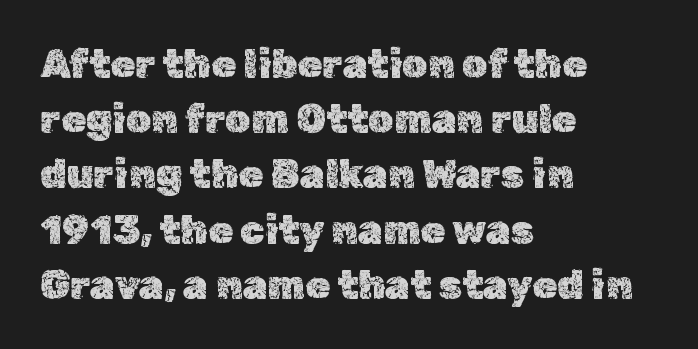
Q: Is the text italic (slanted)? A: No, it is upright.
Q: Is the text underlined? A: No.
Q: How is the paragraph aligned? A: Left-aligned.
Q: Is the spacing between letters normal or unusually wide? A: Normal.
Q: Is the spacing between lines tight, normal or loose? A: Normal.
Q: Width (condensed, normal, or wide)? A: Normal.
Q: x-height? A: Medium.
Q: Monospaced? A: No.
